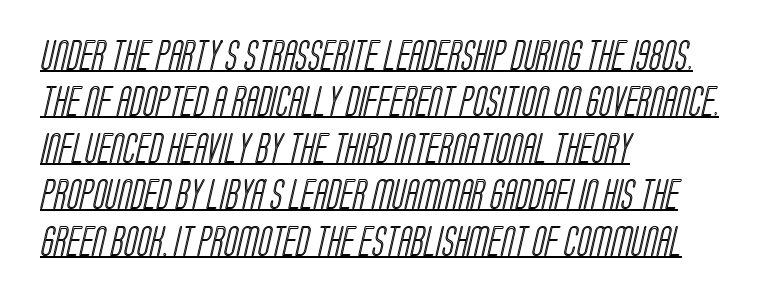
Q: Is the text underlined? A: Yes.
Q: How is the paragraph aligned? A: Left-aligned.
Q: Is the spacing between letters normal or unusually wide? A: Normal.
Q: Is the spacing between lines tight, normal or loose? A: Normal.
Q: Width (condensed, normal, or wide)? A: Condensed.
Q: x-height? A: Large.
Q: Monospaced? A: No.
